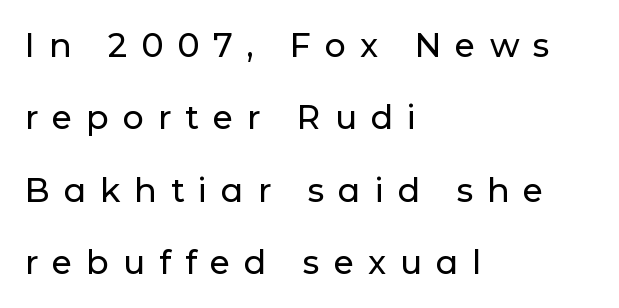
{"serif": "no", "italic": "no", "width": "normal", "stroke_contrast": "low", "x_height": "medium", "monospaced": "no", "underline": "no", "align": "left", "line_spacing": "loose", "line_spacing_ratio": 2.19, "letter_spacing": "wide", "letter_spacing_em": 0.42, "glyph_px": 33}
